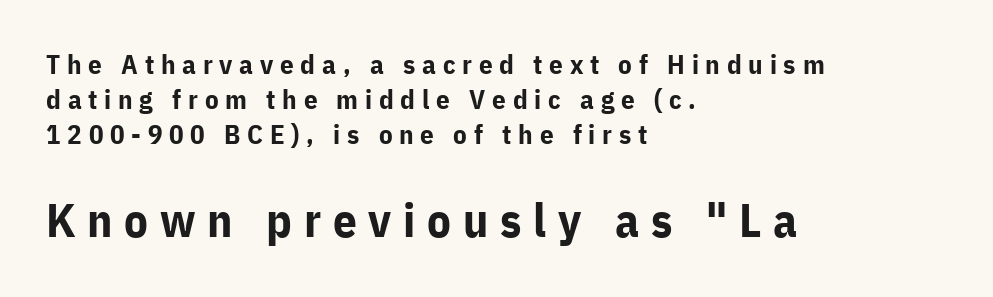
Q: Is the text bold? A: Yes.
Q: Is the text italic (slanted)? A: No, it is upright.
Q: Is the typeface a serif or a sans-serif typeface? A: Sans-serif.
Q: Is the text underlined? A: No.
Q: How is the paragraph aligned? A: Left-aligned.
Q: Is the spacing between letters normal or unusually wide? A: Unusually wide.
Q: Is the spacing between lines tight, normal or loose? A: Normal.
Q: Which block of text is set in a larger size, the first (top) or the second (bottom)? A: The second (bottom) one.
Q: Width (condensed, normal, or wide)? A: Normal.
Q: Stroke contrast? A: Low.
Q: x-height? A: Medium.
Q: Monospaced? A: No.
